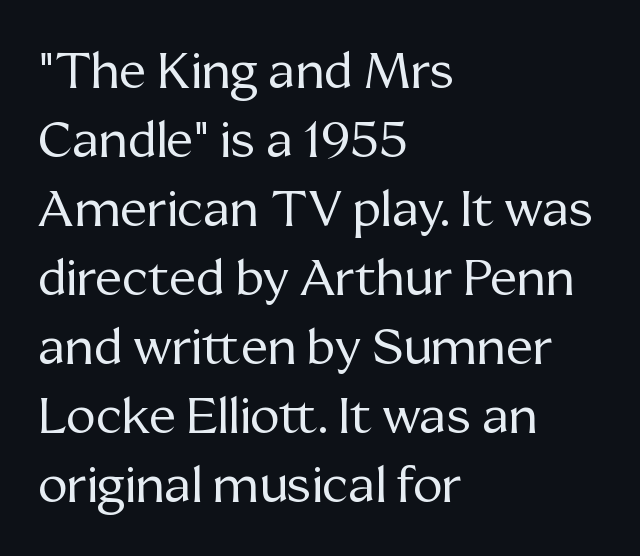
The image shows 50 px regular-weight serif type, upright; set left-aligned, normal line spacing (1.38x), normal letter spacing, not underlined; medium stroke contrast and a medium x-height.
